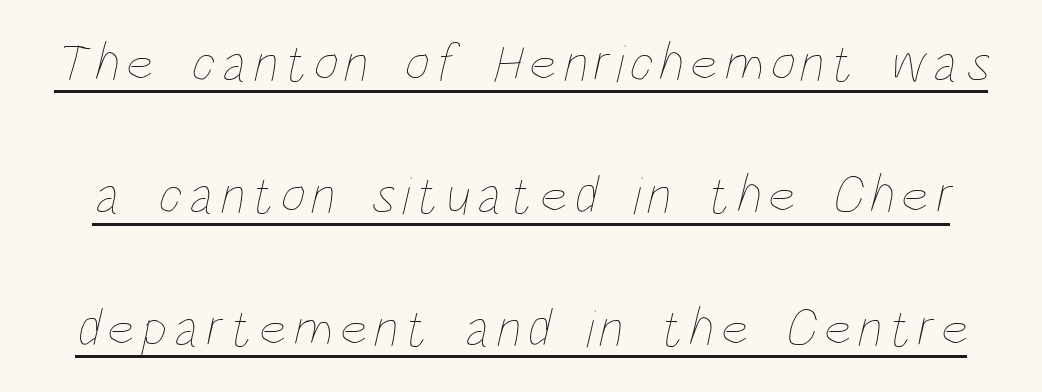
Q: Is the text bold? A: No.
Q: Is the text underlined? A: Yes.
Q: Is the spacing between lines tight, normal or loose? A: Loose.
Q: Width (condensed, normal, or wide)? A: Condensed.
Q: Stroke contrast? A: Low.
Q: x-height? A: Large.
Q: Monospaced? A: No.
